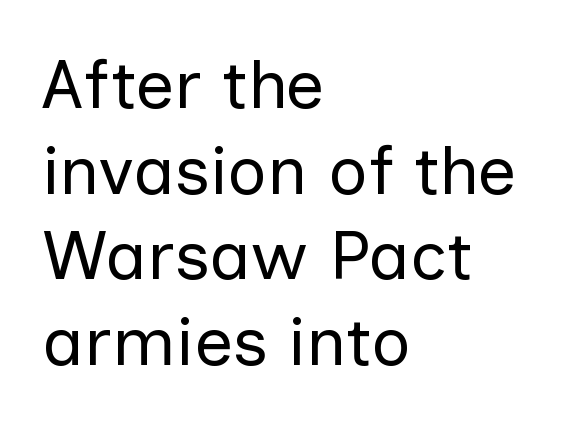
{"serif": "no", "italic": "no", "bold": "no", "weight": "regular", "width": "normal", "stroke_contrast": "low", "x_height": "medium", "monospaced": "no", "underline": "no", "align": "left", "line_spacing_ratio": 1.24, "letter_spacing": "normal", "letter_spacing_em": 0.0, "glyph_px": 69}
